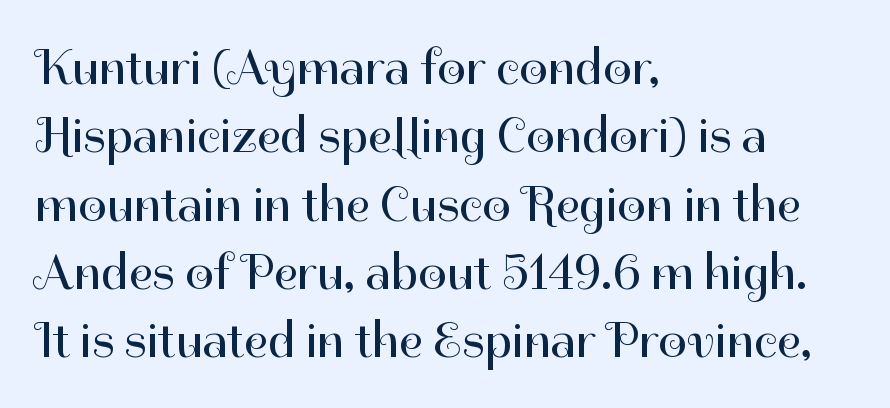
Vertically, the passage feels balanced, rows spaced as you'd expect. A typesetter would call this proportional, since set widths differ per character. The axis of the letterforms is exactly vertical. No letter is thick-stroked: the sample isn't bold. Every row of glyphs begins at an identical x-position on the left.
